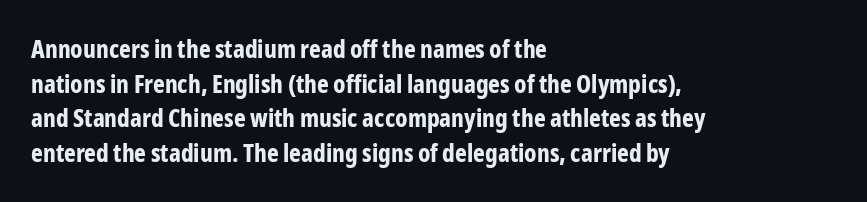
The image shows 25 px bold type, upright; set left-aligned, normal line spacing (1.39x), normal letter spacing, not underlined.
